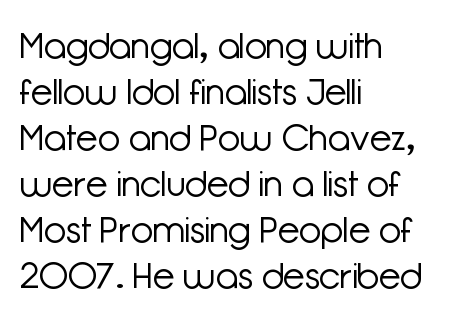
Q: Is the text bold? A: No.
Q: Is the text italic (slanted)? A: No, it is upright.
Q: Is the typeface a serif or a sans-serif typeface? A: Sans-serif.
Q: Is the text underlined? A: No.
Q: How is the paragraph aligned? A: Left-aligned.
Q: Is the spacing between letters normal or unusually wide? A: Normal.
Q: Is the spacing between lines tight, normal or loose? A: Normal.
Q: Width (condensed, normal, or wide)? A: Normal.
Q: Stroke contrast? A: Low.
Q: x-height? A: Medium.
Q: Monospaced? A: No.
